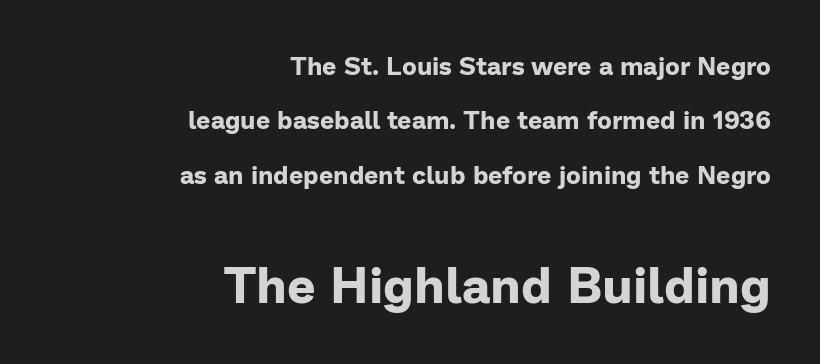
{"serif": "no", "italic": "no", "bold": "yes", "weight": "bold", "width": "normal", "stroke_contrast": "low", "x_height": "medium", "monospaced": "no", "underline": "no", "align": "right", "line_spacing": "loose", "line_spacing_ratio": 2.18, "letter_spacing": "normal", "letter_spacing_em": 0.0, "larger_block": "second", "size_ratio": 2.0, "glyph_px": 50}
